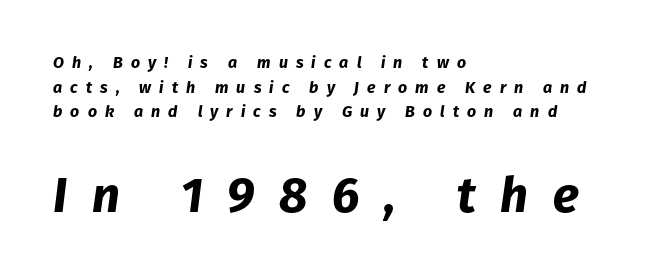
{"italic": "yes", "lean": "right", "slant_degrees": 8, "bold": "yes", "weight": "bold", "width": "normal", "stroke_contrast": "low", "x_height": "medium", "monospaced": "no", "underline": "no", "align": "left", "line_spacing": "normal", "line_spacing_ratio": 1.54, "letter_spacing": "wide", "letter_spacing_em": 0.5, "larger_block": "second", "size_ratio": 3.06, "glyph_px": 49}
